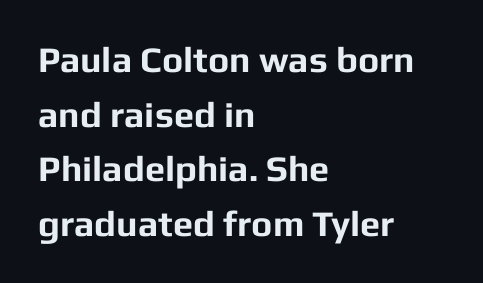
A student would call this left alignment; a typographer would say flush left, rag right. This sample has the flowing, uneven cadence of proportional lettering. The leading is moderate, giving the passage an even texture. The passage shown has conventional tracking throughout. Rendered with straight, roman letterforms.
